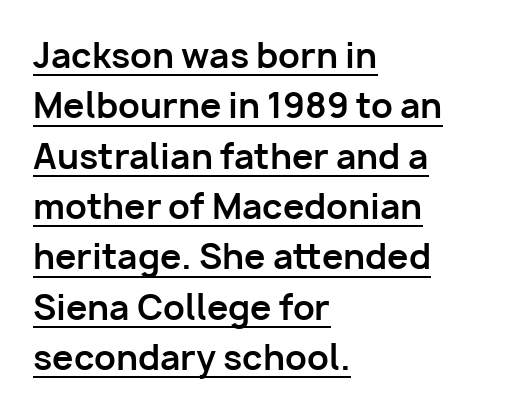
Heavy, bold letterforms. You could call the tracking neutral — neither tight nor loose. Compared with typical paragraphs, the rows here are spaced about the same. In designer terms, the underline attribute is active on this setting. Examine the stroke ends and you'll find no serifs. Unlike italic type, these characters show no tilt at all.
